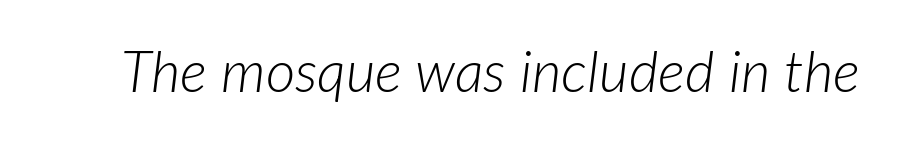
{"italic": "yes", "lean": "right", "slant_degrees": 7, "bold": "no", "weight": "light", "width": "normal", "stroke_contrast": "low", "x_height": "medium", "monospaced": "no", "underline": "no", "letter_spacing": "normal", "letter_spacing_em": 0.0, "glyph_px": 57}
